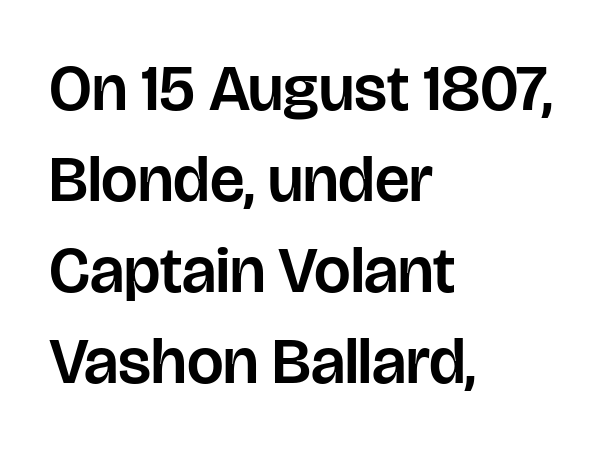
This is sans-serif lettering, the kind often seen on screens and signage. Think of a printed novel: that variable character pitch is what you see here. The typography opts for an upright posture over an oblique one. Rule under the text: the space is simply empty.
